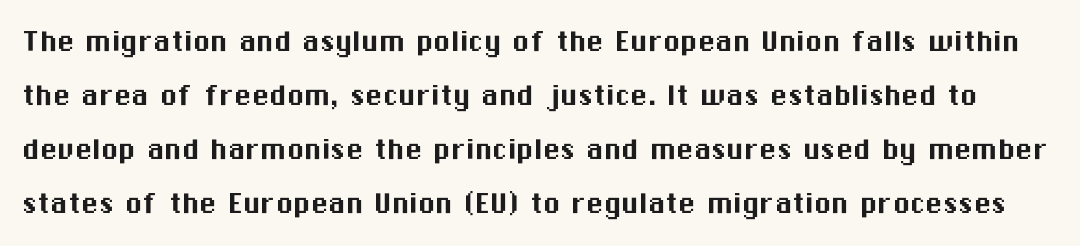
The face used here is rendered with its standard letterfit. In terms of letterform style, serifs are entirely absent. Quick note: not italic, upright. The area under the type is left untouched. Reading down the column, the eye jumps a familiar distance to each next line. The letters advance in unequal steps, a hallmark of proportional type.
